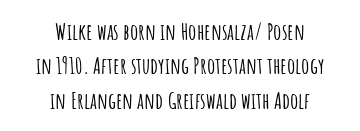
The image shows 23 px text type, upright; set centered, normal line spacing (1.49x), normal letter spacing, not underlined.
